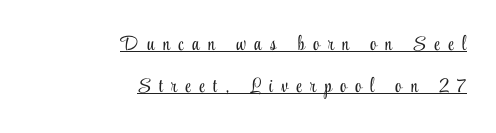
Q: Is the text bold? A: No.
Q: Is the text italic (slanted)? A: Yes.
Q: Is the text underlined? A: Yes.
Q: How is the paragraph aligned? A: Right-aligned.
Q: Is the spacing between letters normal or unusually wide? A: Unusually wide.
Q: Is the spacing between lines tight, normal or loose? A: Loose.
